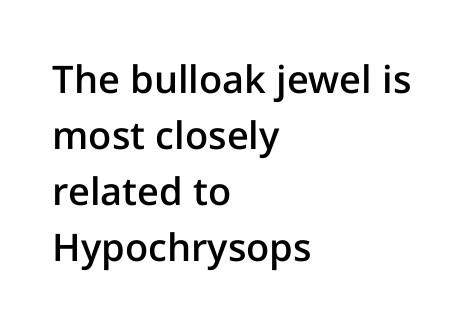
{"serif": "no", "italic": "no", "bold": "semi", "weight": "semibold", "width": "normal", "stroke_contrast": "low", "x_height": "medium", "monospaced": "no", "underline": "no", "align": "left", "line_spacing": "normal", "line_spacing_ratio": 1.47, "letter_spacing": "normal", "letter_spacing_em": 0.0, "glyph_px": 38}
